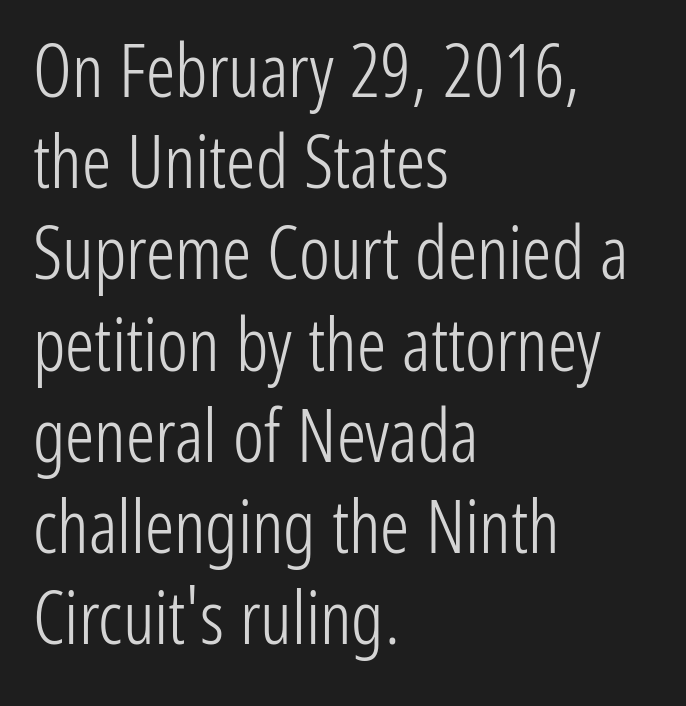
{"serif": "no", "italic": "no", "bold": "no", "weight": "light", "width": "condensed", "stroke_contrast": "low", "x_height": "medium", "monospaced": "no", "underline": "no", "align": "left", "line_spacing": "normal", "line_spacing_ratio": 1.25, "letter_spacing": "normal", "letter_spacing_em": 0.0, "glyph_px": 73}
